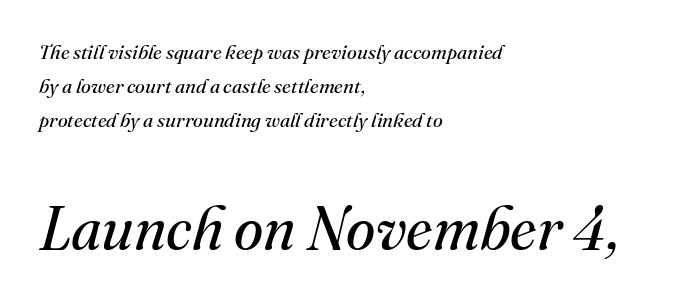
The image shows 60 px regular-weight serif type, italic (leaning right); set left-aligned, line spacing 1.71x, normal letter spacing, not underlined; the second (bottom) block is 3.0x larger; medium stroke contrast and a small x-height.
